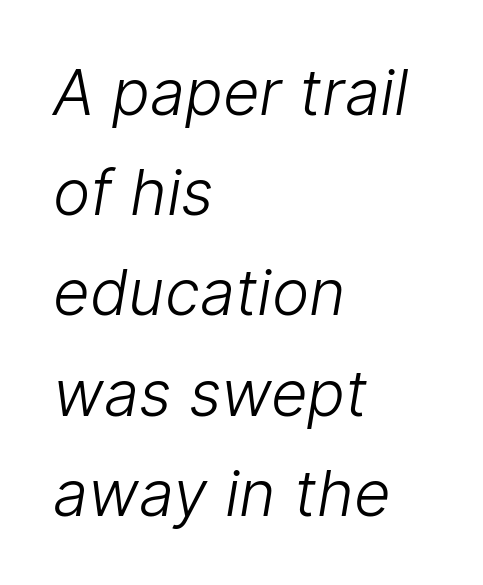
The passage shown has conventional tracking throughout. Typographically, this falls in the sans-serif category. Line beginnings align vertically; line endings do not. Think of a printed novel: that variable character pitch is what you see here. Summary of vertical rhythm: regular, with standard interline spacing. The font sits on the lighter half of the weight spectrum, regular included.
